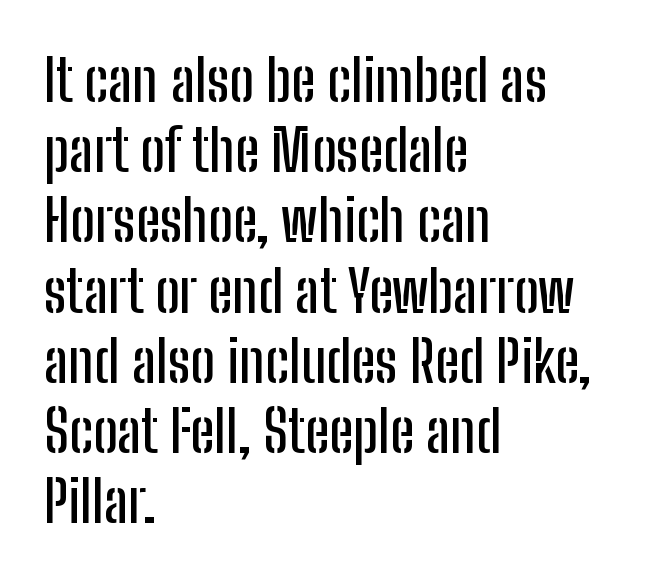
This rendering uses left alignment, leaving the right contour irregular. Proportional: the letters do not fall into vertical columns. Words appear dense and cohesive because spacing is normal. Check the space under the baseline: it is left empty. Type style note: lacks serifs. Upright lettering throughout.
